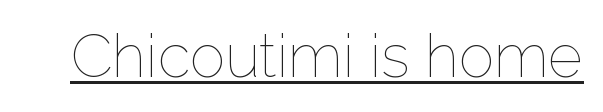
{"italic": "no", "bold": "no", "weight": "thin", "width": "normal", "stroke_contrast": "low", "x_height": "medium", "monospaced": "no", "underline": "yes", "letter_spacing": "normal", "letter_spacing_em": 0.0, "glyph_px": 60}
